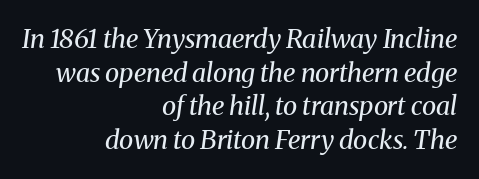
The image shows 26 px text type, italic (leaning right); set right-aligned, normal line spacing (1.29x), normal letter spacing, not underlined.
